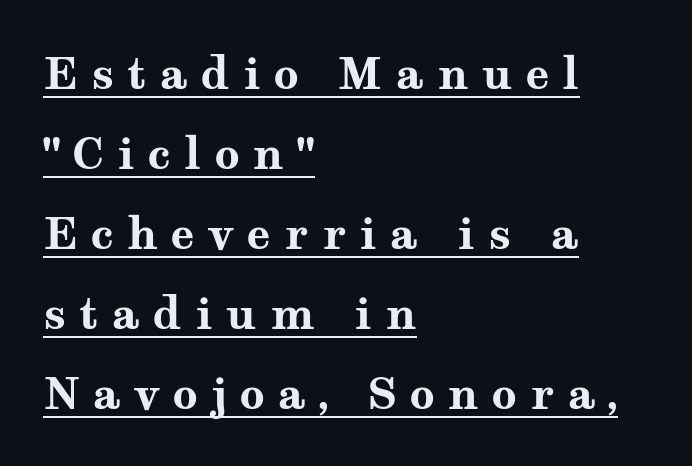
Q: Is the text bold? A: Yes.
Q: Is the text italic (slanted)? A: No, it is upright.
Q: Is the typeface a serif or a sans-serif typeface? A: Serif.
Q: Is the text underlined? A: Yes.
Q: How is the paragraph aligned? A: Left-aligned.
Q: Is the spacing between letters normal or unusually wide? A: Unusually wide.
Q: Width (condensed, normal, or wide)? A: Wide.
Q: Stroke contrast? A: Medium.
Q: x-height? A: Medium.
Q: Monospaced? A: No.
